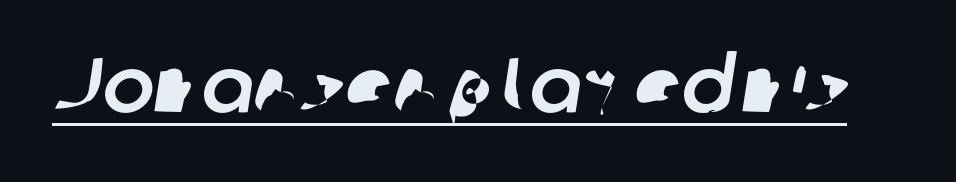
{"serif": "no", "width": "normal", "stroke_contrast": "low", "x_height": "medium", "monospaced": "no", "underline": "yes", "letter_spacing": "normal", "letter_spacing_em": 0.0, "glyph_px": 77}
